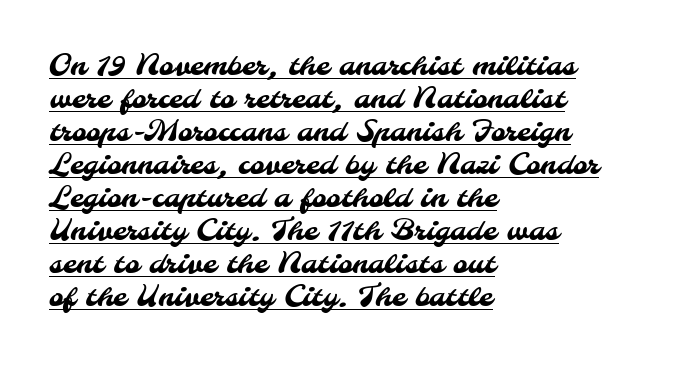
Honestly, the letter spacing is just normal — you wouldn't notice it. The lines in this sample share a left origin and differ only in where they stop. Grotesque or geometric, the face here clearly has no serifs. Quick note: underline on. Spacing verdict: proportional, widths tailored to each character.
